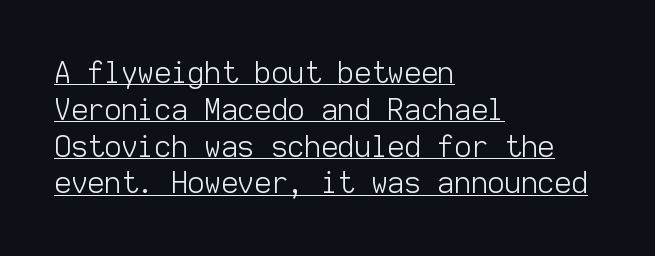
{"serif": "no", "italic": "no", "bold": "no", "weight": "light", "width": "normal", "stroke_contrast": "low", "x_height": "medium", "monospaced": "yes", "underline": "yes", "align": "left", "line_spacing": "normal", "line_spacing_ratio": 1.27, "letter_spacing": "normal", "letter_spacing_em": 0.0, "glyph_px": 29}
